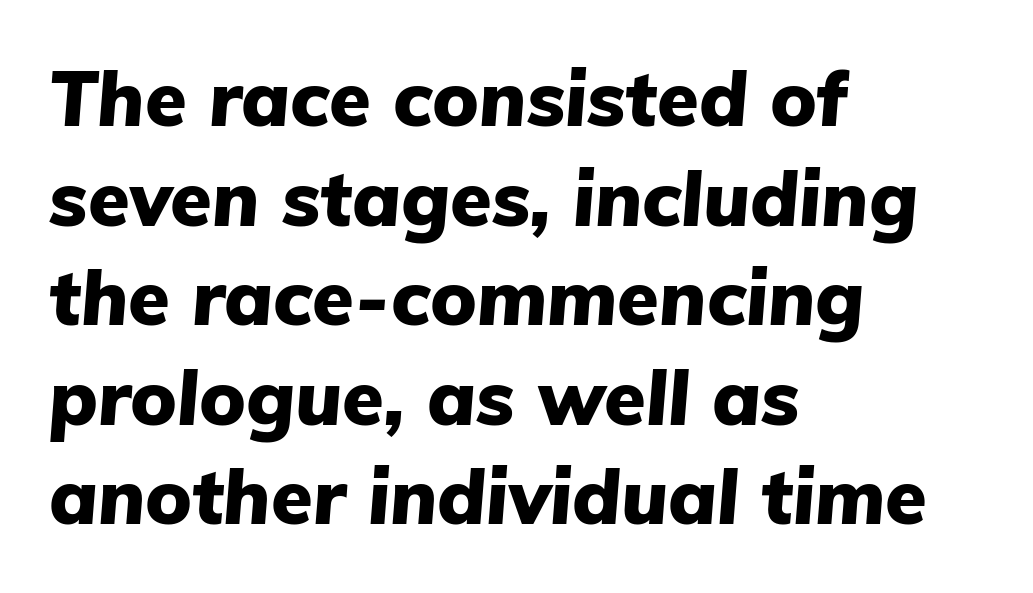
{"italic": "yes", "lean": "right", "slant_degrees": 5, "bold": "yes", "weight": "heavy", "width": "normal", "stroke_contrast": "low", "x_height": "medium", "monospaced": "no", "underline": "no", "align": "left", "line_spacing": "normal", "line_spacing_ratio": 1.31, "letter_spacing": "normal", "letter_spacing_em": 0.0, "glyph_px": 76}
